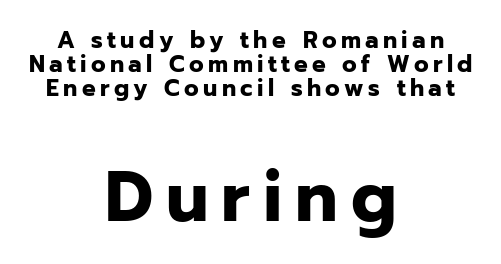
Q: Is the text bold? A: Yes.
Q: Is the text italic (slanted)? A: No, it is upright.
Q: Is the typeface a serif or a sans-serif typeface? A: Sans-serif.
Q: Is the text underlined? A: No.
Q: How is the paragraph aligned? A: Centered.
Q: Is the spacing between lines tight, normal or loose? A: Tight.
Q: Which block of text is set in a larger size, the first (top) or the second (bottom)? A: The second (bottom) one.
Q: Width (condensed, normal, or wide)? A: Normal.
Q: Stroke contrast? A: Low.
Q: x-height? A: Medium.
Q: Monospaced? A: No.
